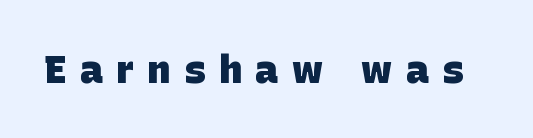
Look at the tracking — it's clearly loosened, letters drifting apart. To sum up the face: it is a sans, with no serifs. Heavy, bold letterforms. Anything drawn beneath the words? Only blank space.
